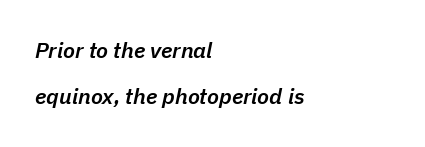
Yep, that's italic — everything's leaning. Spacing between characters is what you'd get straight out of the box. Lines of text with bare space underneath. The vertical gap from one line to the next is large. Compared with a centered layout, this one pins lines to the left instead.
